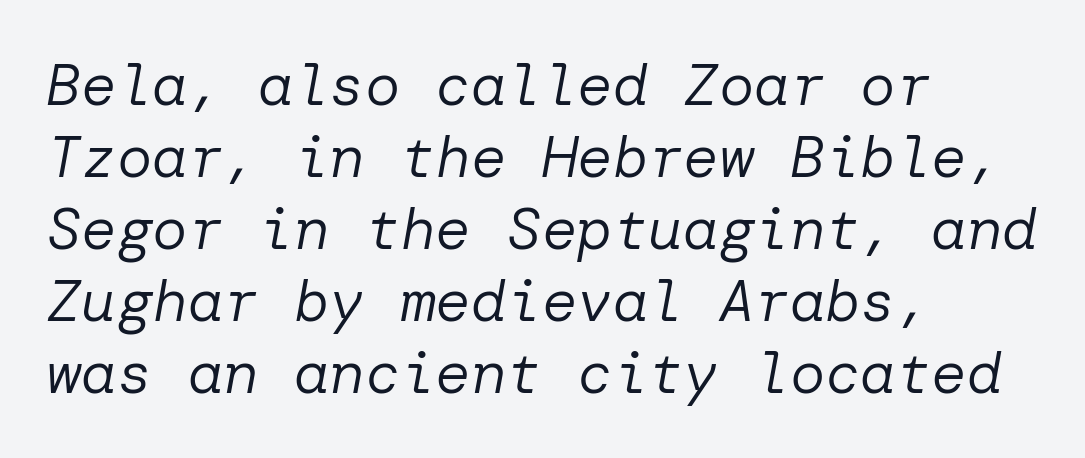
{"italic": "yes", "lean": "right", "slant_degrees": 10, "bold": "no", "weight": "regular", "width": "normal", "stroke_contrast": "low", "x_height": "medium", "underline": "no", "align": "left", "line_spacing_ratio": 1.22, "letter_spacing": "normal", "letter_spacing_em": 0.0, "glyph_px": 59}
